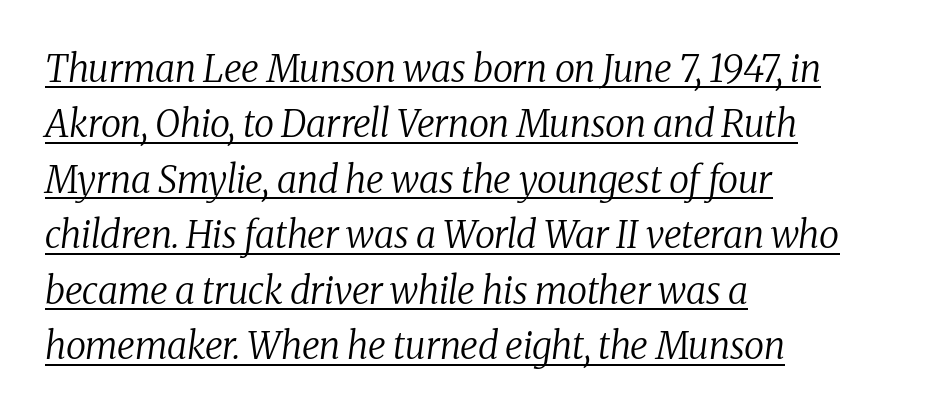
{"serif": "yes", "italic": "yes", "lean": "right", "slant_degrees": 8, "bold": "no", "weight": "regular", "width": "normal", "stroke_contrast": "medium", "x_height": "medium", "monospaced": "no", "underline": "yes", "align": "left", "line_spacing": "normal", "line_spacing_ratio": 1.5, "letter_spacing": "normal", "letter_spacing_em": 0.0, "glyph_px": 37}
